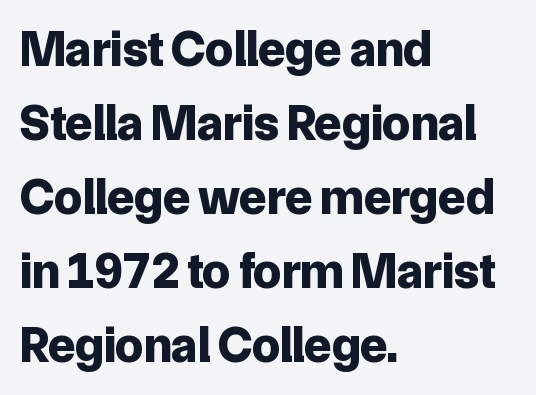
Q: Is the text bold? A: Yes.
Q: Is the text italic (slanted)? A: No, it is upright.
Q: Is the typeface a serif or a sans-serif typeface? A: Sans-serif.
Q: Is the text underlined? A: No.
Q: How is the paragraph aligned? A: Left-aligned.
Q: Is the spacing between letters normal or unusually wide? A: Normal.
Q: Is the spacing between lines tight, normal or loose? A: Normal.
Q: Width (condensed, normal, or wide)? A: Normal.
Q: Stroke contrast? A: Low.
Q: x-height? A: Medium.
Q: Monospaced? A: No.
